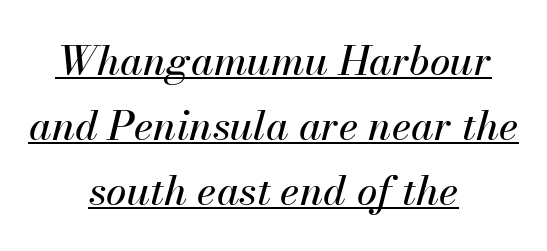
Q: Is the text italic (slanted)? A: Yes, it leans right by about 13 degrees.
Q: Is the text underlined? A: Yes.
Q: How is the paragraph aligned? A: Centered.
Q: Is the spacing between letters normal or unusually wide? A: Normal.
Q: Is the spacing between lines tight, normal or loose? A: Normal.
Q: Width (condensed, normal, or wide)? A: Normal.
Q: Stroke contrast? A: Medium.
Q: x-height? A: Small.
Q: Monospaced? A: No.
